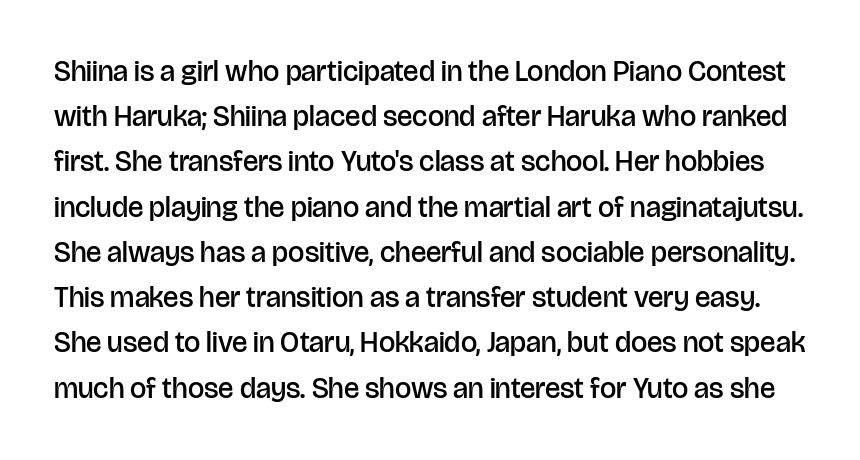
{"serif": "no", "italic": "no", "bold": "semi", "weight": "semibold", "width": "normal", "stroke_contrast": "low", "x_height": "large", "monospaced": "no", "underline": "no", "line_spacing": "normal", "line_spacing_ratio": 1.56, "letter_spacing": "normal", "letter_spacing_em": 0.0, "glyph_px": 29}
